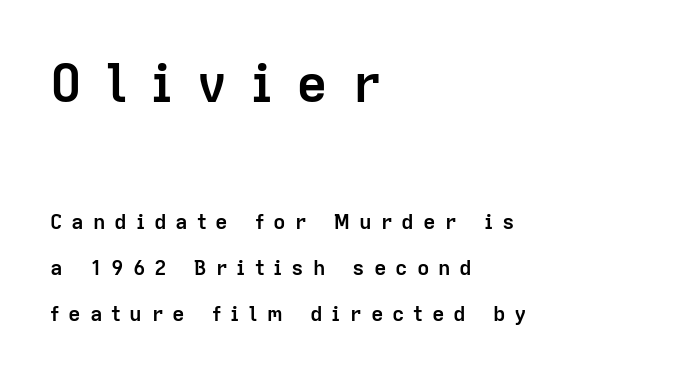
{"serif": "no", "italic": "no", "bold": "yes", "weight": "semibold", "width": "normal", "stroke_contrast": "low", "x_height": "medium", "monospaced": "no", "underline": "no", "align": "left", "line_spacing": "loose", "line_spacing_ratio": 2.19, "letter_spacing": "wide", "letter_spacing_em": 0.42, "larger_block": "first", "size_ratio": 2.52, "glyph_px": 53}
